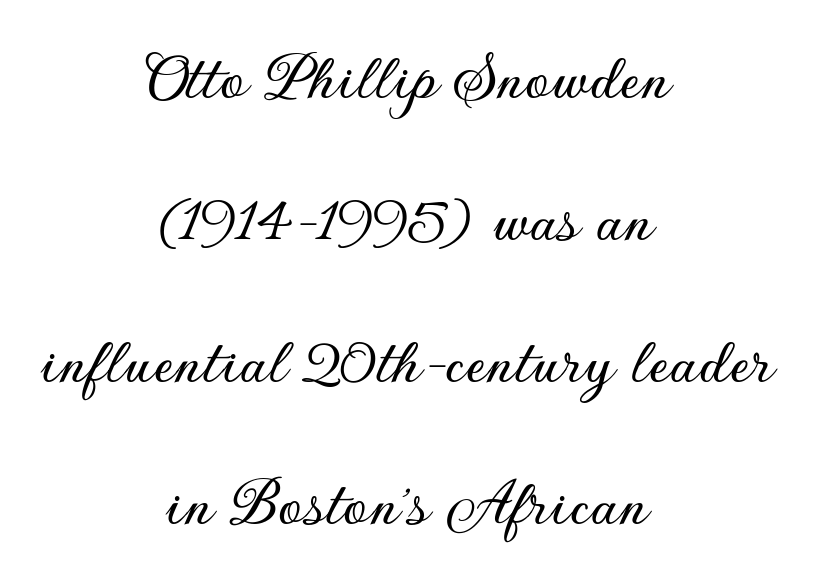
Q: Is the text italic (slanted)? A: Yes.
Q: Is the typeface a serif or a sans-serif typeface? A: Sans-serif.
Q: Is the text underlined? A: No.
Q: How is the paragraph aligned? A: Centered.
Q: Is the spacing between letters normal or unusually wide? A: Normal.
Q: Is the spacing between lines tight, normal or loose? A: Loose.
Q: Width (condensed, normal, or wide)? A: Normal.
Q: Stroke contrast? A: Low.
Q: x-height? A: Small.
Q: Monospaced? A: No.
